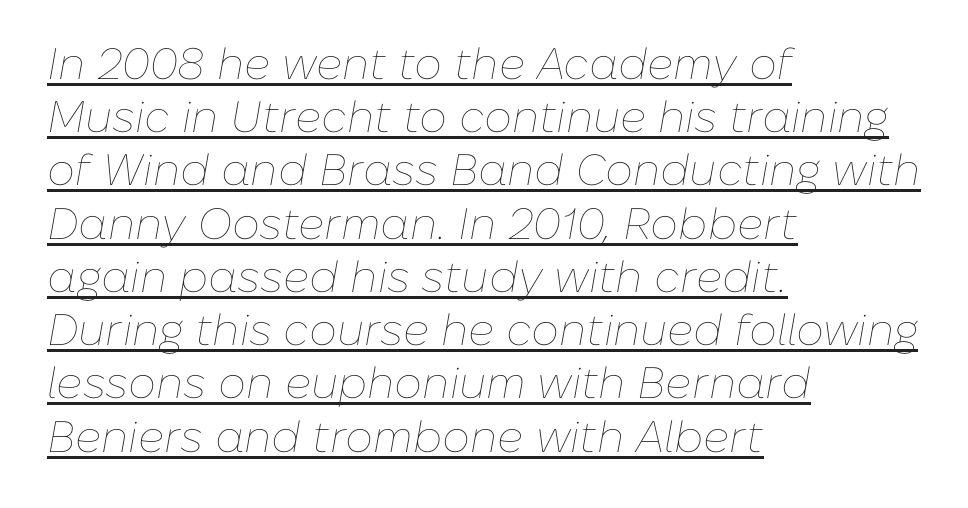
The image shows 44 px thin type, italic (leaning right); set left-aligned, line spacing 1.21x, normal letter spacing, underlined; low stroke contrast and a medium x-height.
